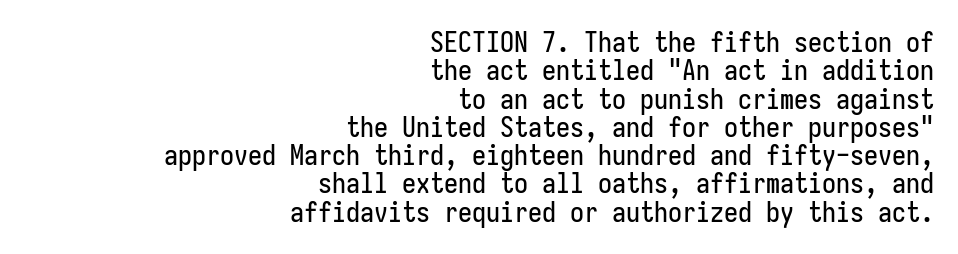
The image shows 28 px condensed sans-serif type, upright, monospaced; set right-aligned, tight line spacing (1.01x), normal letter spacing, not underlined; low stroke contrast and a medium x-height.
